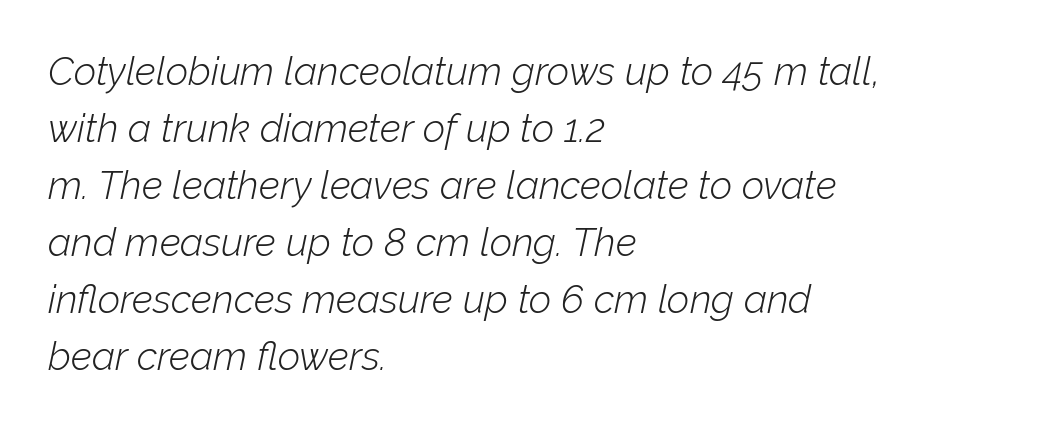
{"italic": "yes", "lean": "right", "slant_degrees": 12, "bold": "no", "weight": "light", "width": "normal", "stroke_contrast": "low", "x_height": "medium", "monospaced": "no", "underline": "no", "align": "left", "line_spacing": "normal", "line_spacing_ratio": 1.46, "letter_spacing": "normal", "letter_spacing_em": 0.0, "glyph_px": 39}
